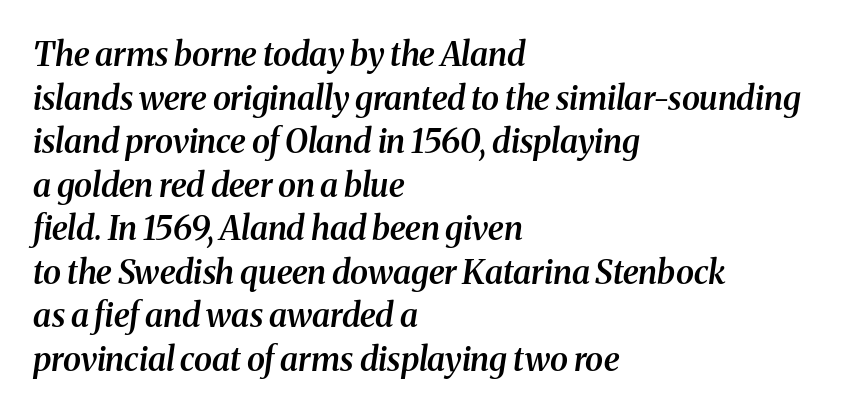
The image shows 33 px semibold serif type, italic (leaning right); set left-aligned, normal line spacing (1.32x), normal letter spacing, not underlined; medium stroke contrast and a medium x-height.
